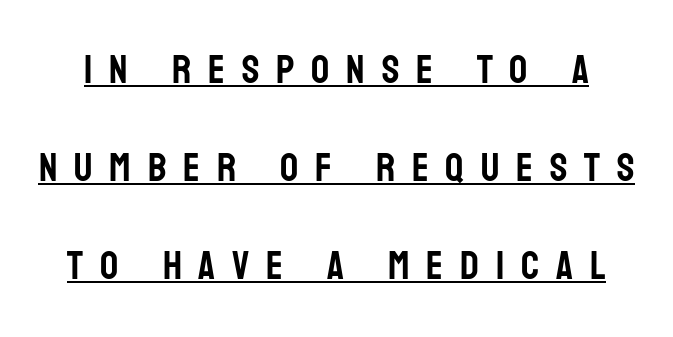
Q: Is the text italic (slanted)? A: No, it is upright.
Q: Is the typeface a serif or a sans-serif typeface? A: Sans-serif.
Q: Is the text underlined? A: Yes.
Q: Is the spacing between letters normal or unusually wide? A: Unusually wide.
Q: Is the spacing between lines tight, normal or loose? A: Loose.
Q: Width (condensed, normal, or wide)? A: Condensed.
Q: Stroke contrast? A: Low.
Q: x-height? A: Large.
Q: Monospaced? A: No.
